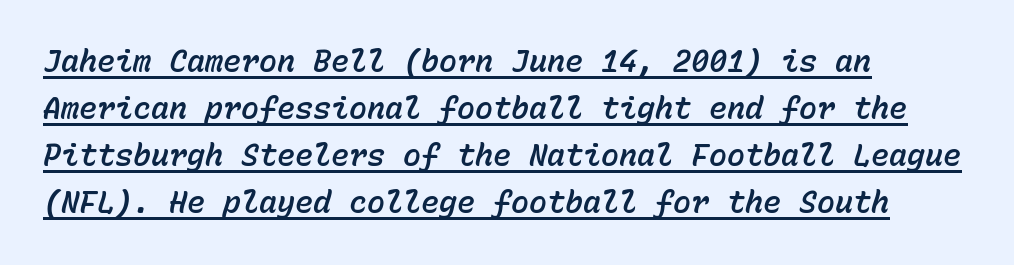
Inter-character spacing is left at the font's built-in metrics. Looks like someone drew a line under every word here. These lines are rendered in a fixed-pitch font. The specimen reads as italic at a glance. These lines sit exactly where default settings would place them. Reading down the block, your eye returns to a fixed left position each line.
